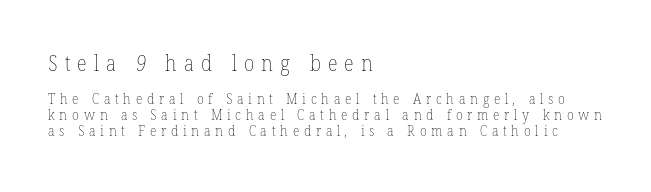
Visually, the top section dominates because its glyphs are scaled up. Caption: multi-line text, flush left, ragged right. Rule under the text: the space is simply empty. In terms of leading, this rendering errs on the cramped side. The weight tops out at a normal text grade.
